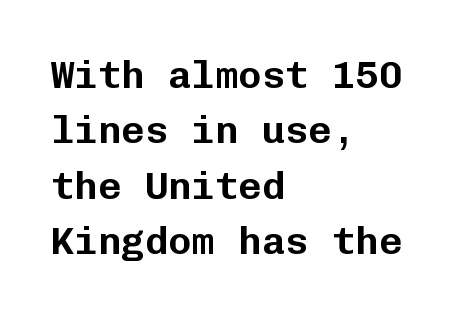
The type family on display is of the sans-serif kind. The leading is moderate, giving the passage an even texture. The letters sit at their default tracking, neither squeezed nor spread. The glyphs are unaccompanied by any horizontal stroke below them. The paragraph has a hard left edge and a soft right edge. The letters stand straight up with perfectly vertical stems.
